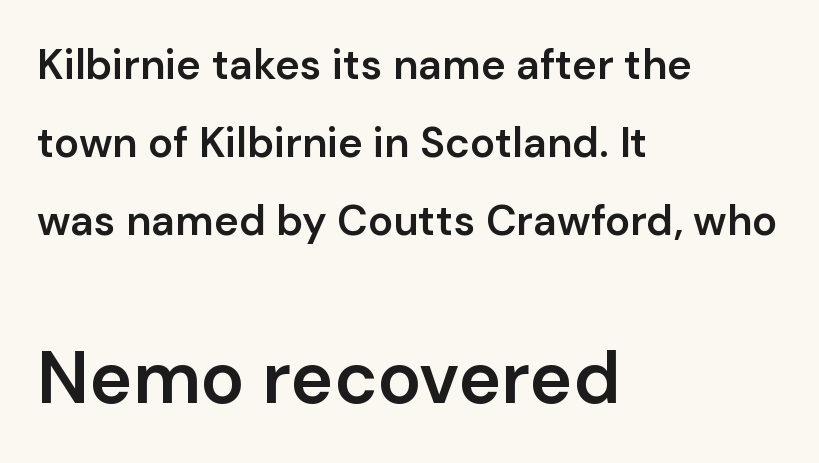
{"serif": "no", "italic": "no", "bold": "semi", "weight": "semibold", "width": "normal", "stroke_contrast": "low", "x_height": "medium", "monospaced": "no", "underline": "no", "align": "left", "line_spacing_ratio": 1.86, "letter_spacing": "normal", "letter_spacing_em": 0.0, "larger_block": "second", "size_ratio": 1.74, "glyph_px": 73}
